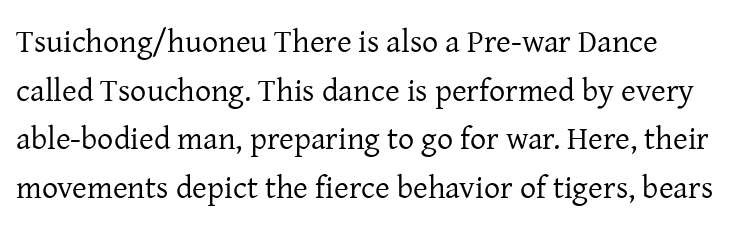
{"serif": "yes", "italic": "no", "bold": "no", "weight": "regular", "width": "normal", "stroke_contrast": "low", "x_height": "medium", "monospaced": "no", "underline": "no", "align": "left", "line_spacing": "normal", "line_spacing_ratio": 1.52, "letter_spacing": "normal", "letter_spacing_em": 0.0, "glyph_px": 32}
